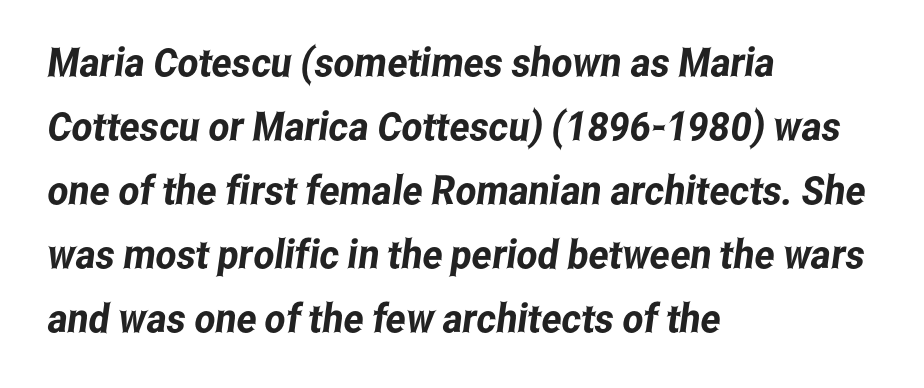
The image shows 40 px condensed sans-serif type; set left-aligned, normal line spacing (1.6x), normal letter spacing, not underlined; low stroke contrast and a medium x-height.
